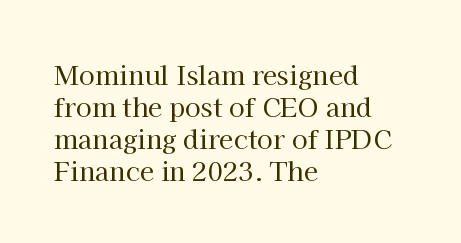
Q: Is the text bold? A: No.
Q: Is the text italic (slanted)? A: No, it is upright.
Q: Is the text underlined? A: No.
Q: How is the paragraph aligned? A: Left-aligned.
Q: Is the spacing between letters normal or unusually wide? A: Normal.
